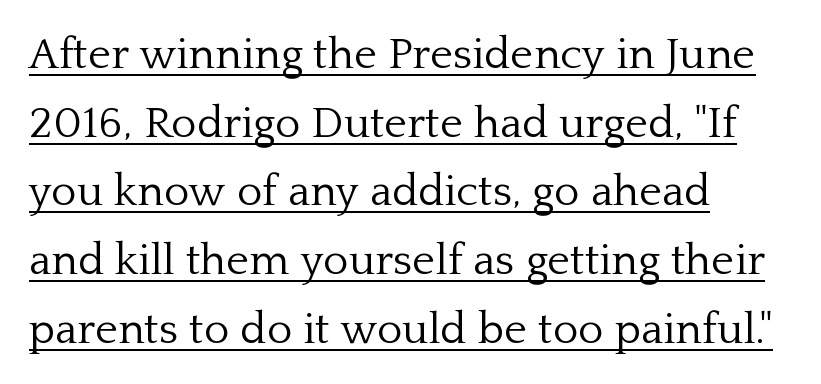
Q: Is the text bold? A: No.
Q: Is the text italic (slanted)? A: No, it is upright.
Q: Is the typeface a serif or a sans-serif typeface? A: Serif.
Q: Is the text underlined? A: Yes.
Q: How is the paragraph aligned? A: Left-aligned.
Q: Is the spacing between letters normal or unusually wide? A: Normal.
Q: Is the spacing between lines tight, normal or loose? A: Normal.
Q: Width (condensed, normal, or wide)? A: Normal.
Q: Stroke contrast? A: Low.
Q: x-height? A: Medium.
Q: Monospaced? A: No.
